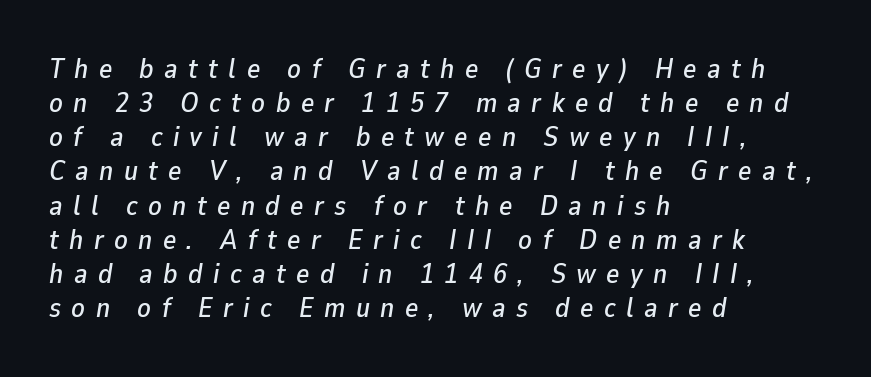
Loose tracking; the words dissolve into strings of separated letters. The letters advance in unequal steps, a hallmark of proportional type. Every row of glyphs begins at an identical x-position on the left. The text carries the slant typical of an italic or oblique font. Rule under the text: the space is simply empty.
